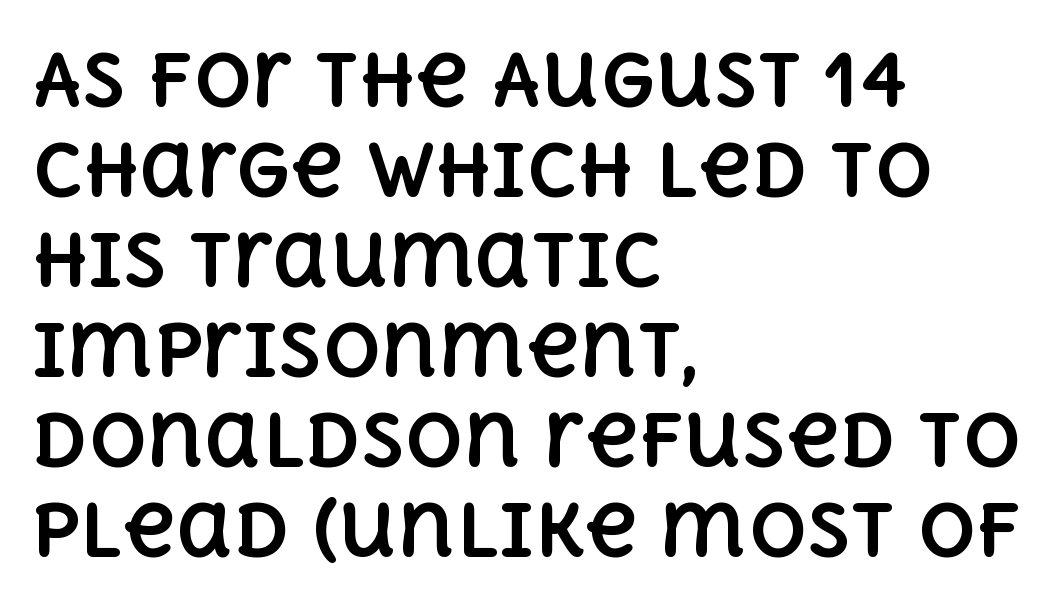
{"italic": "no", "bold": "yes", "weight": "bold", "width": "normal", "x_height": "large", "monospaced": "no", "underline": "no", "align": "left", "line_spacing": "normal", "line_spacing_ratio": 1.25, "letter_spacing": "normal", "letter_spacing_em": 0.0, "glyph_px": 72}
